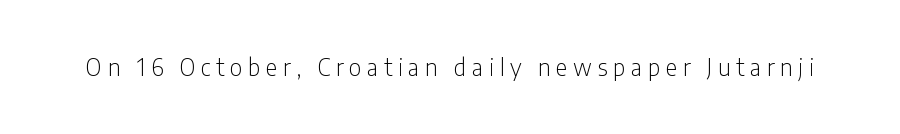
The image shows 23 px text type, upright; set unusually wide letter spacing (+0.24 em), not underlined.
